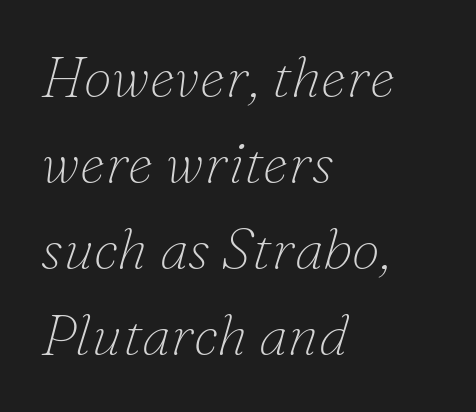
The image shows 57 px thin serif type, italic (leaning right); set left-aligned, normal line spacing (1.51x), normal letter spacing, not underlined; low stroke contrast and a small x-height.
